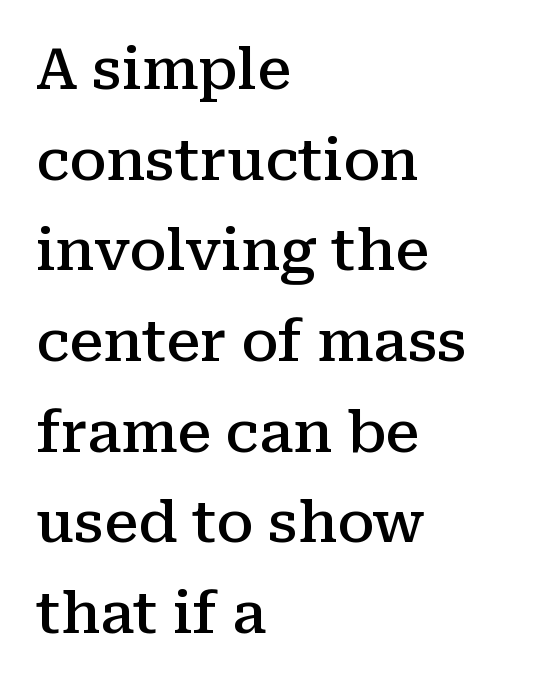
{"serif": "yes", "italic": "no", "bold": "semi", "weight": "semibold", "width": "normal", "stroke_contrast": "medium", "x_height": "medium", "monospaced": "no", "underline": "no", "align": "left", "line_spacing": "normal", "line_spacing_ratio": 1.59, "letter_spacing": "normal", "letter_spacing_em": 0.0, "glyph_px": 57}
